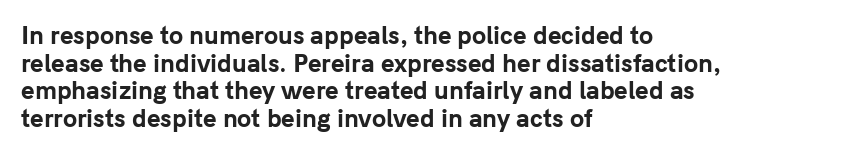
{"italic": "no", "bold": "yes", "underline": "no", "align": "left", "line_spacing_ratio": 1.2, "letter_spacing": "normal", "letter_spacing_em": 0.0, "glyph_px": 23}
